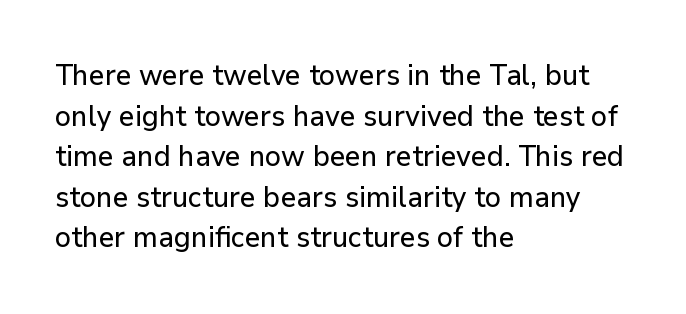
Q: Is the text italic (slanted)? A: No, it is upright.
Q: Is the typeface a serif or a sans-serif typeface? A: Sans-serif.
Q: Is the text underlined? A: No.
Q: How is the paragraph aligned? A: Left-aligned.
Q: Is the spacing between letters normal or unusually wide? A: Normal.
Q: Is the spacing between lines tight, normal or loose? A: Normal.
Q: Width (condensed, normal, or wide)? A: Normal.
Q: Stroke contrast? A: Low.
Q: x-height? A: Medium.
Q: Monospaced? A: No.
